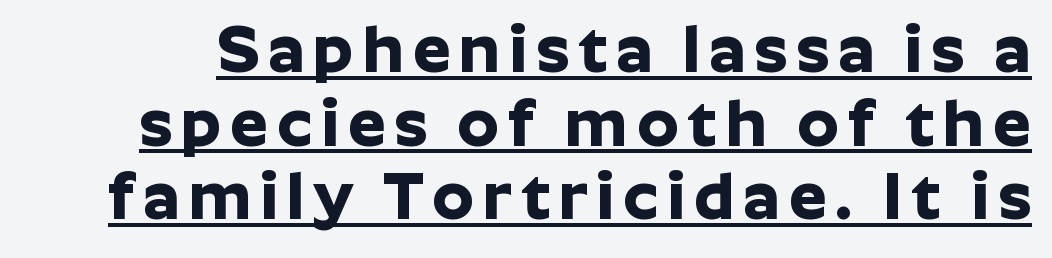
The glyphs are accompanied by a horizontal stroke just below them. Vertical strokes here are truly vertical. Vertically, the passage feels compressed, each row crowding the next. Varying glyph widths throughout — classic text-font behaviour. The letters are bold, with thick, heavy strokes.
